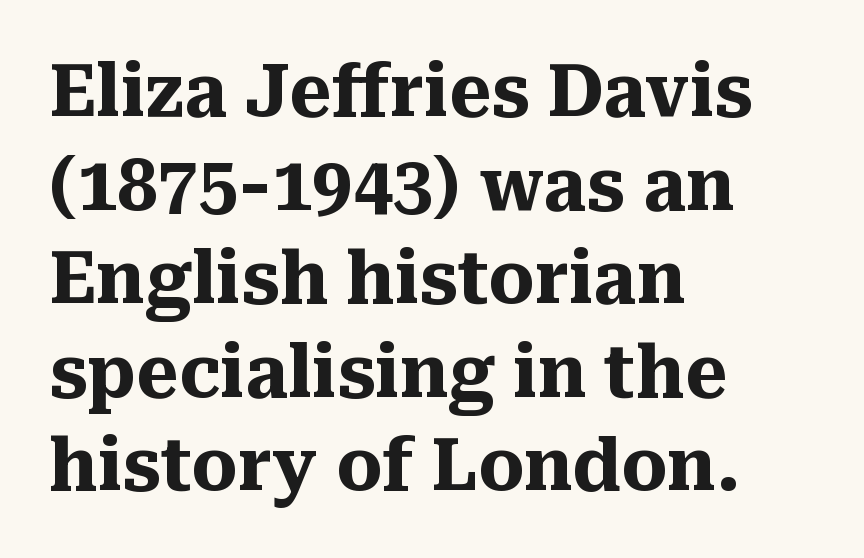
The vertical gap from one line to the next is medium. Is the letter spacing exaggerated? No — it looks like the ordinary default. You can tell it's not italic because the verticals are truly vertical. This sample is left-justified, so line endings fall wherever the words run out. Chunky letters — that's bold for sure. Unmarked baselines from the first word to the last.
